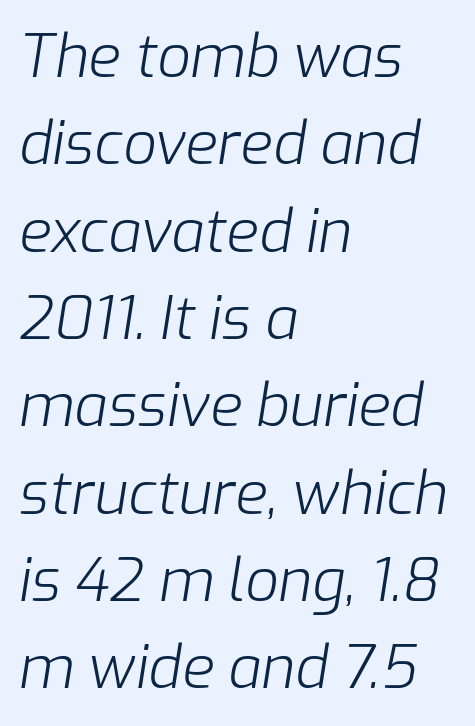
Each row of text sits above clean, open space. Is this a heavy cut? Hardly; it is regular or lighter. The text block is weighted toward the left margin, trailing off unevenly rightward. Yep, that's italic — everything's leaning. Line spacing here is normal. There is no visible air inserted between adjacent glyphs.
